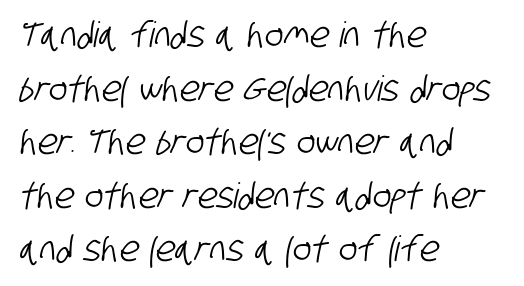
Q: Is the typeface a serif or a sans-serif typeface? A: Sans-serif.
Q: Is the text underlined? A: No.
Q: How is the paragraph aligned? A: Left-aligned.
Q: Is the spacing between letters normal or unusually wide? A: Normal.
Q: Is the spacing between lines tight, normal or loose? A: Normal.
Q: Width (condensed, normal, or wide)? A: Condensed.
Q: Stroke contrast? A: Low.
Q: x-height? A: Large.
Q: Monospaced? A: No.
